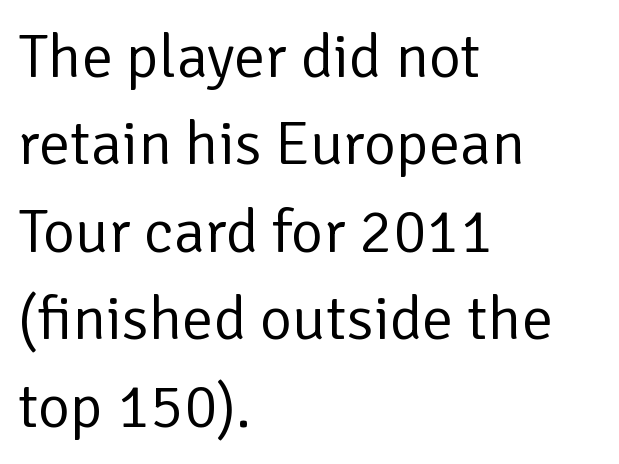
Descenders are the only things crossing below the line. What stands out about the letter spacing? Nothing — it is the standard amount. Rows of type keep a routine distance in the vertical direction. Visually the block forms a straight wall on the left and a jagged coastline on the right.
